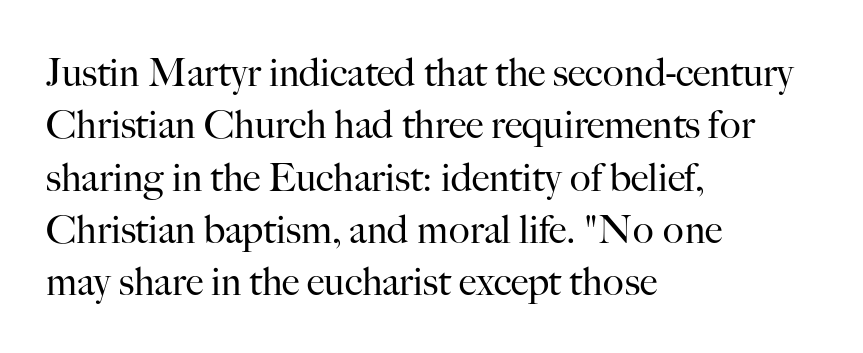
The image shows 39 px regular-weight serif type, upright; set left-aligned, normal line spacing (1.34x), normal letter spacing, not underlined; high stroke contrast and a small x-height.
